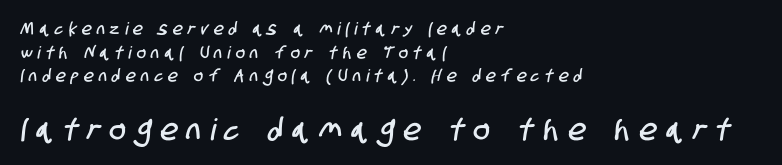
The specimen omits any rule beneath the text block's lines. The letters advance in unequal steps, a hallmark of proportional type. Top chunk: small. Bottom chunk: large. The type family on display is of the sans-serif kind. A typesetter would call this heavily tracked-out type. Reading down the block, your eye returns to a fixed left position each line.
